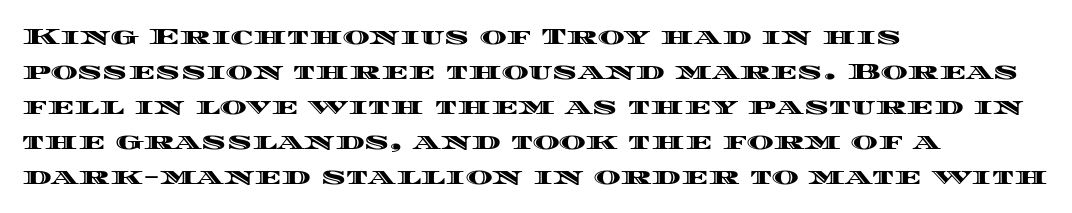
{"italic": "no", "underline": "no", "align": "left", "line_spacing": "normal", "line_spacing_ratio": 1.52, "letter_spacing": "normal", "letter_spacing_em": 0.0, "glyph_px": 23}
